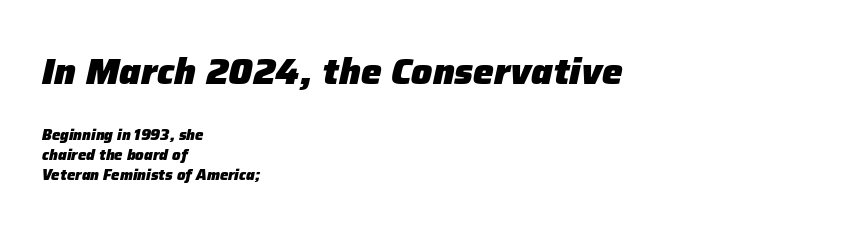
The image shows 37 px heavy type, italic (leaning right); set left-aligned, normal line spacing (1.35x), normal letter spacing, not underlined; the first (top) block is 2.47x larger; low stroke contrast and a medium x-height.
